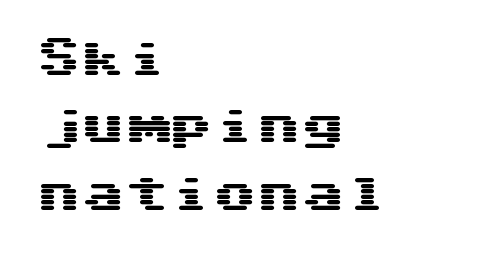
Leading: standard. Characters follow at the spacing the type designer built in. Classification — sans serif. The paragraph has a hard left edge and a soft right edge.
